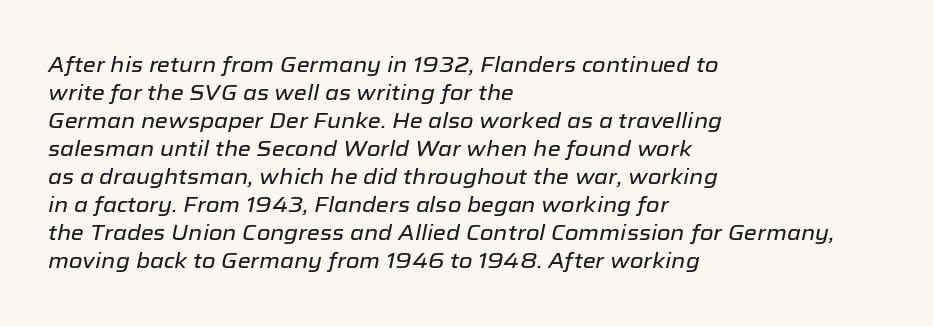
The image shows 21 px text type, italic (leaning right); set left-aligned, normal line spacing (1.33x), normal letter spacing, not underlined.
